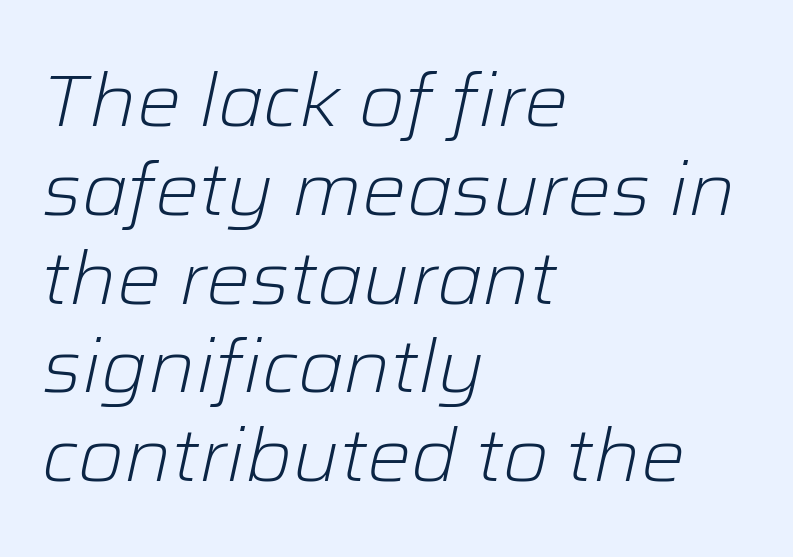
The image shows 74 px light type, italic (leaning right); set left-aligned, line spacing 1.2x, normal letter spacing, not underlined; low stroke contrast and a medium x-height.
